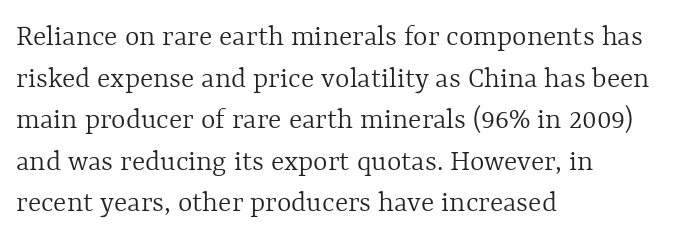
The image shows 31 px light type, upright; set left-aligned, normal line spacing (1.34x), normal letter spacing, not underlined; a medium x-height.
